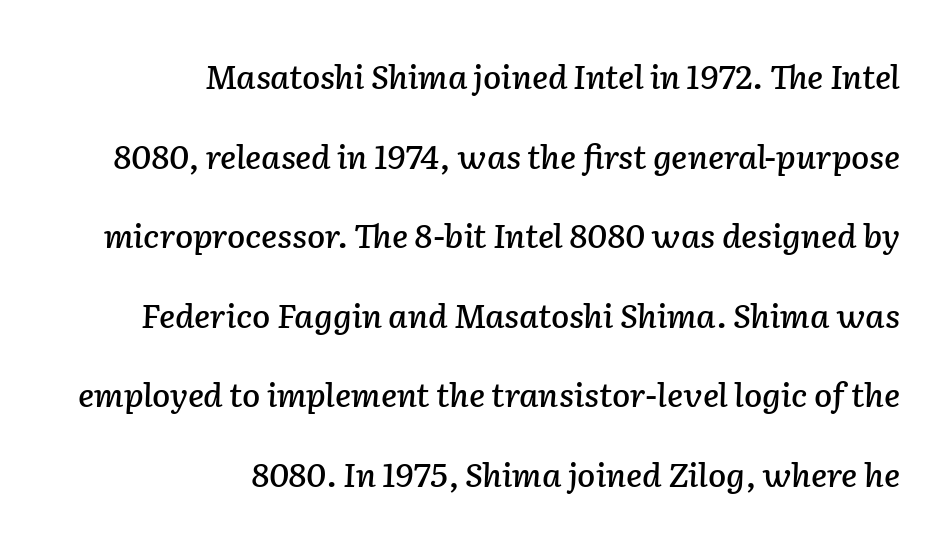
The image shows 33 px text type, italic (leaning right); set right-aligned, loose line spacing (2.41x), normal letter spacing, not underlined; low stroke contrast and a medium x-height.
